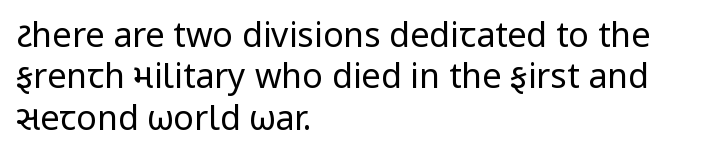
The image shows 34 px regular-weight sans-serif type, upright; set left-aligned, line spacing 1.22x, normal letter spacing, not underlined; low stroke contrast and a medium x-height.
